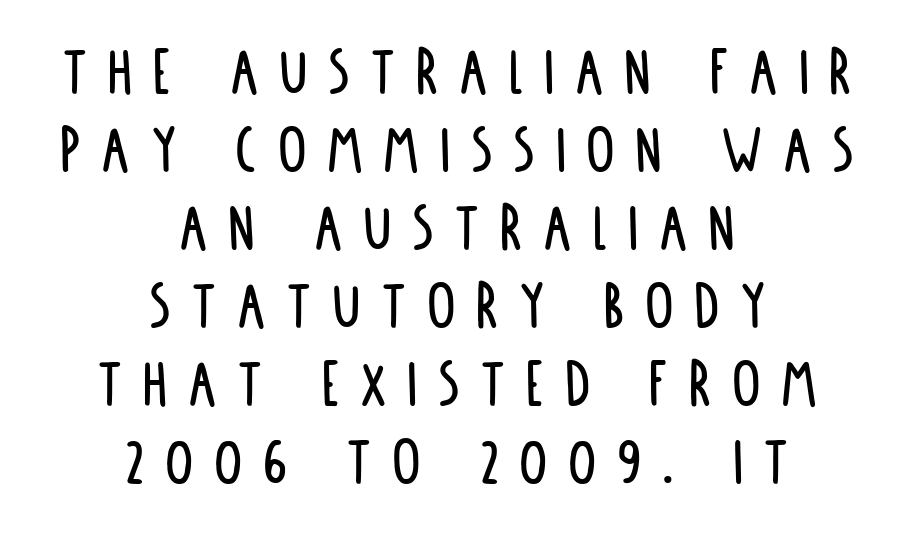
{"serif": "no", "italic": "no", "width": "condensed", "stroke_contrast": "low", "x_height": "large", "monospaced": "no", "underline": "no", "align": "center", "line_spacing": "tight", "line_spacing_ratio": 1.1, "letter_spacing": "wide", "letter_spacing_em": 0.29, "glyph_px": 71}
